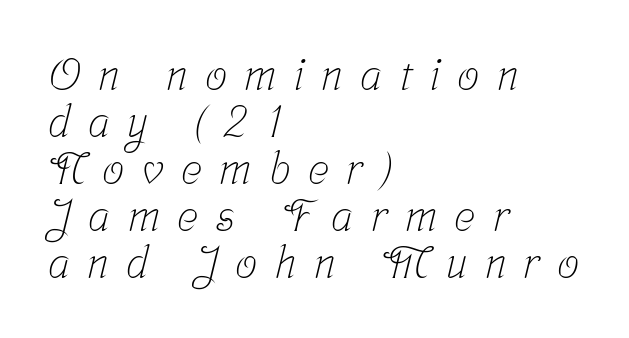
Serifs: yes, visible at the terminals of the letterforms. Caption: multi-line text, flush left, ragged right. Glance below the letters and you will spot only blank space. The line texture is sparse and dotted thanks to wide tracking. Students, observe: this is what under-led, compact text looks like. Looks like regular typesetting: each glyph gets only the width it needs.
